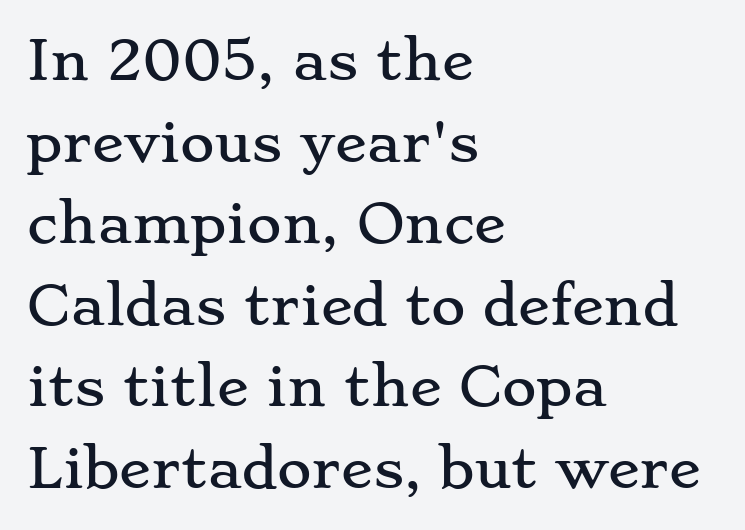
{"serif": "yes", "italic": "no", "width": "wide", "stroke_contrast": "low", "x_height": "small", "monospaced": "no", "underline": "no", "align": "left", "line_spacing": "normal", "line_spacing_ratio": 1.54, "letter_spacing": "normal", "letter_spacing_em": 0.0, "glyph_px": 53}
